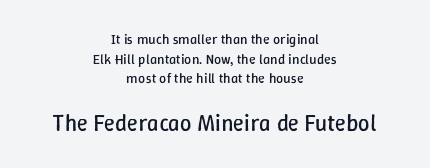
The image shows 23 px text type, upright; set centered, normal line spacing (1.41x), normal letter spacing, not underlined; the second (bottom) block is 1.64x larger.
